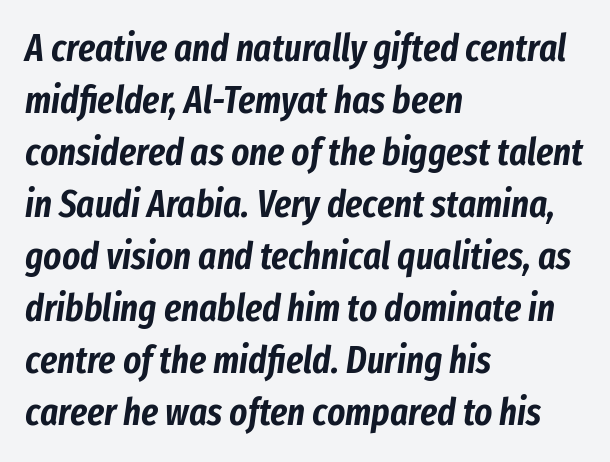
{"italic": "yes", "lean": "right", "slant_degrees": 8, "width": "condensed", "stroke_contrast": "low", "x_height": "medium", "monospaced": "no", "underline": "no", "align": "left", "line_spacing": "normal", "line_spacing_ratio": 1.37, "letter_spacing": "normal", "letter_spacing_em": 0.0, "glyph_px": 38}
